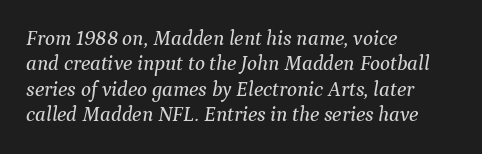
The image shows 21 px text type, italic (leaning right); set left-aligned, line spacing 1.21x, normal letter spacing, not underlined.
